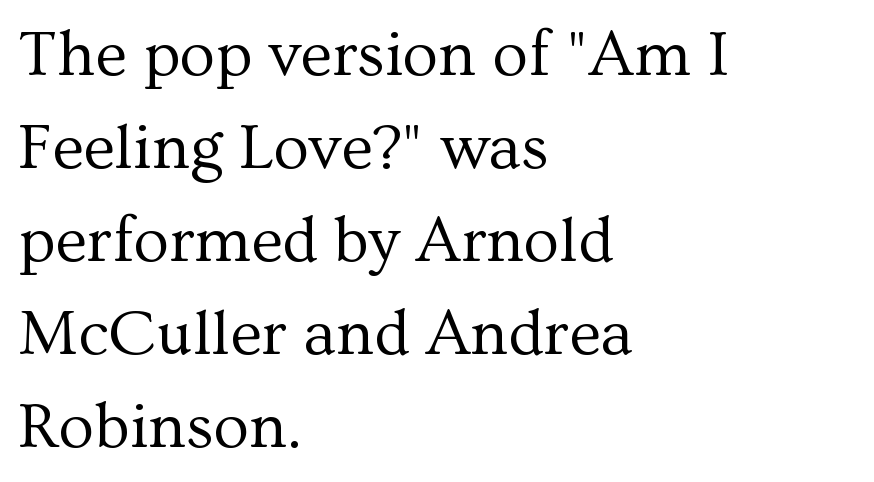
The image shows 65 px regular-weight serif type, upright; set left-aligned, normal line spacing (1.43x), normal letter spacing, not underlined; medium stroke contrast and a medium x-height.
